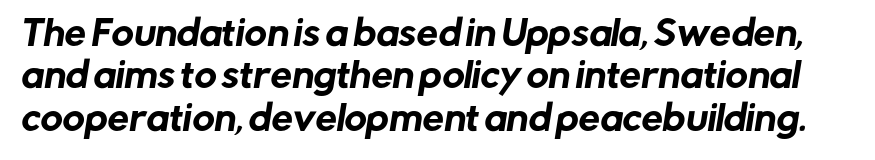
Q: Is the typeface a serif or a sans-serif typeface? A: Sans-serif.
Q: Is the text underlined? A: No.
Q: Is the spacing between letters normal or unusually wide? A: Normal.
Q: Is the spacing between lines tight, normal or loose? A: Normal.
Q: Width (condensed, normal, or wide)? A: Normal.
Q: Stroke contrast? A: Low.
Q: x-height? A: Medium.
Q: Monospaced? A: No.
